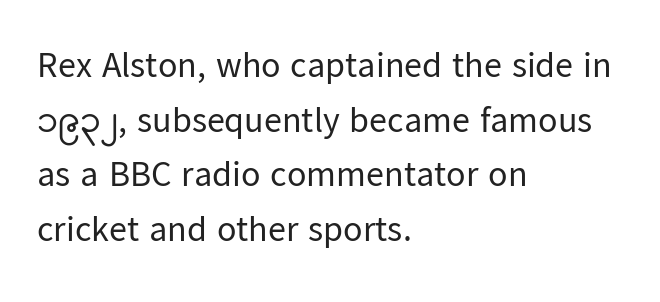
The image shows 36 px regular-weight sans-serif type, upright; set left-aligned, normal line spacing (1.52x), normal letter spacing, not underlined; low stroke contrast and a medium x-height.
